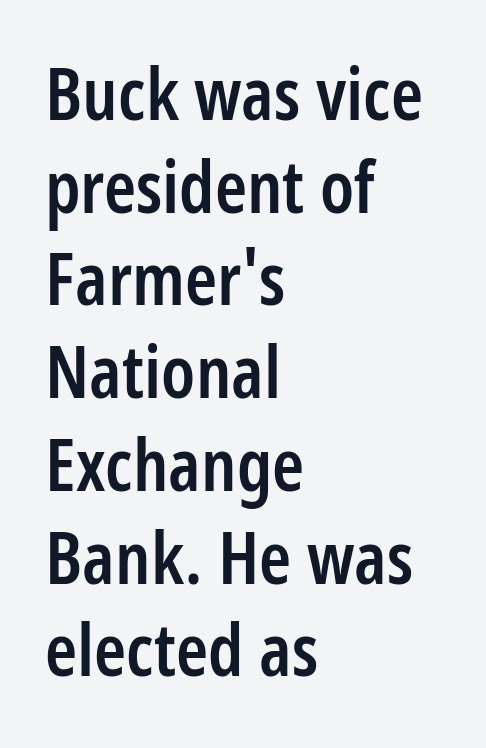
The image shows 73 px semibold, condensed sans-serif type, upright; set left-aligned, normal line spacing (1.27x), normal letter spacing, not underlined; low stroke contrast and a medium x-height.
